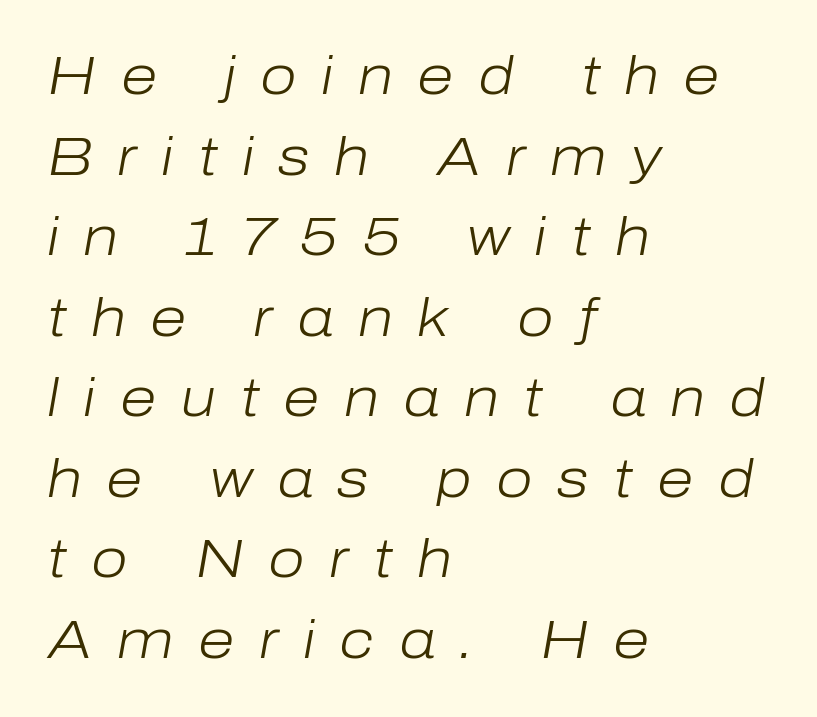
The image shows 53 px light type, italic (leaning right); set left-aligned, normal line spacing (1.52x), unusually wide letter spacing (+0.46 em), not underlined; low stroke contrast and a medium x-height.
